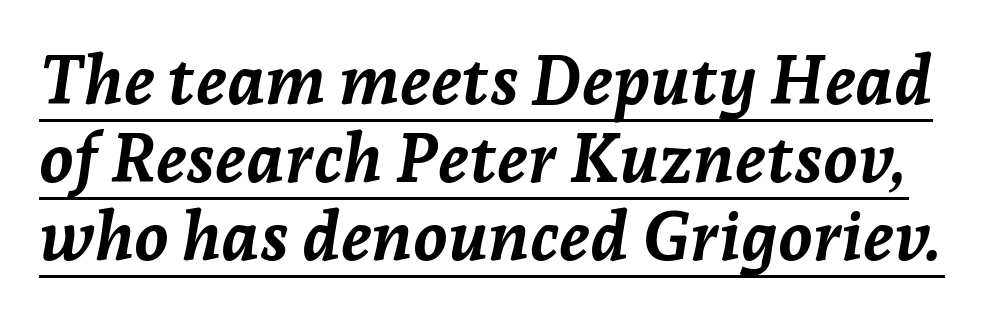
Interline gaps are noticeably narrow in this sample. You'd pick this weight for a headline — it's a proper bold. Spacing verdict: proportional, widths tailored to each character. The glyphs look as if they've been sheared to an angle.
